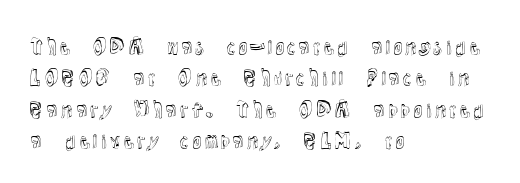
The image shows 20 px text type, upright; set left-aligned, normal line spacing (1.57x), normal letter spacing, not underlined.
